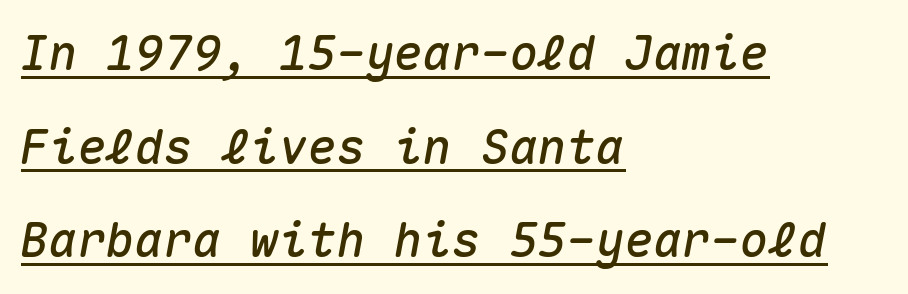
{"italic": "yes", "lean": "right", "slant_degrees": 10, "width": "normal", "stroke_contrast": "medium", "x_height": "medium", "monospaced": "yes", "underline": "yes", "align": "left", "line_spacing": "loose", "line_spacing_ratio": 1.95, "letter_spacing": "normal", "letter_spacing_em": 0.0, "glyph_px": 48}
